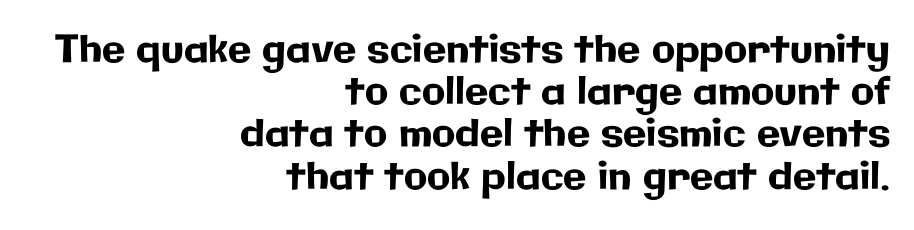
The strip under each line holds only bare page. Cramped leading. Default kerning and tracking; the words read as compact shapes. Rendered with straight, roman letterforms. The font family rendered here belongs to the sans-serif group.
